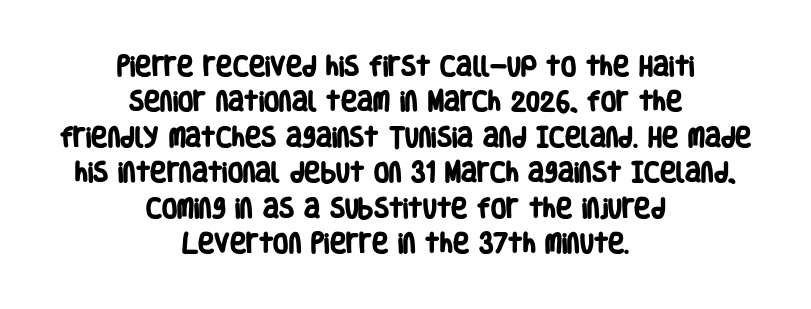
Q: Is the text bold? A: Yes.
Q: Is the text underlined? A: No.
Q: How is the paragraph aligned? A: Centered.
Q: Is the spacing between letters normal or unusually wide? A: Normal.
Q: Is the spacing between lines tight, normal or loose? A: Normal.
